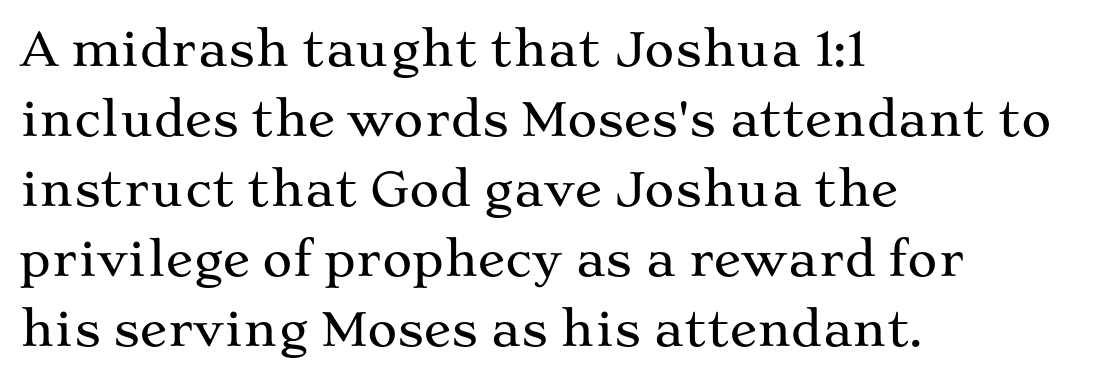
Q: Is the text italic (slanted)? A: No, it is upright.
Q: Is the typeface a serif or a sans-serif typeface? A: Serif.
Q: Is the text underlined? A: No.
Q: How is the paragraph aligned? A: Left-aligned.
Q: Is the spacing between letters normal or unusually wide? A: Normal.
Q: Is the spacing between lines tight, normal or loose? A: Normal.
Q: Width (condensed, normal, or wide)? A: Wide.
Q: Stroke contrast? A: Medium.
Q: x-height? A: Medium.
Q: Monospaced? A: No.
